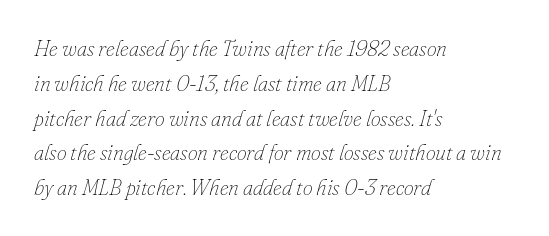
Q: Is the text bold? A: No.
Q: Is the text italic (slanted)? A: Yes, it leans right by about 16 degrees.
Q: Is the text underlined? A: No.
Q: How is the paragraph aligned? A: Left-aligned.
Q: Is the spacing between letters normal or unusually wide? A: Normal.
Q: Is the spacing between lines tight, normal or loose? A: Normal.
